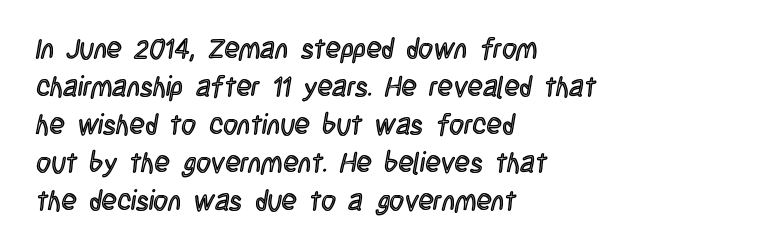
Note the varied advance widths — an 'i' is clearly narrower than an 'm'. The rows are spaced the way most documents space them. The rag falls on the right side of this text block.
